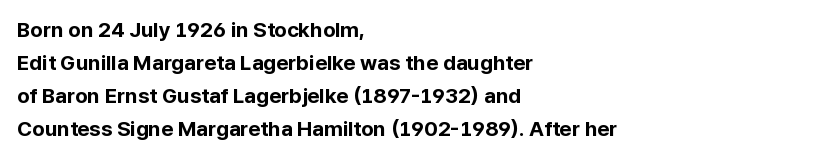
The sample has been set heavy, in full bold. Any mark beneath the type? The region is blank. The ragged edge is on the right, which tells us the setting is flush left. This sample uses plain, unmodified letter spacing. Posture: vertical. Does the leading feel generous? No, just average.
